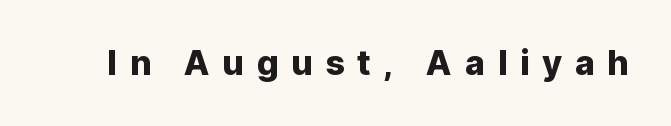
{"serif": "no", "italic": "no", "width": "normal", "stroke_contrast": "low", "x_height": "medium", "monospaced": "no", "underline": "no", "letter_spacing": "wide", "letter_spacing_em": 0.37, "glyph_px": 34}
